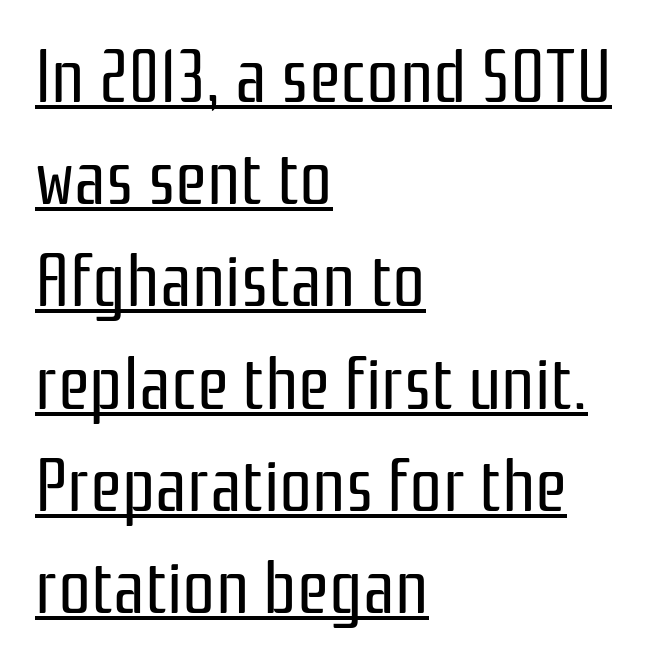
{"serif": "no", "italic": "no", "bold": "no", "weight": "regular", "width": "condensed", "stroke_contrast": "low", "x_height": "medium", "monospaced": "no", "underline": "yes", "align": "left", "line_spacing": "normal", "line_spacing_ratio": 1.4, "letter_spacing": "normal", "letter_spacing_em": 0.0, "glyph_px": 73}
